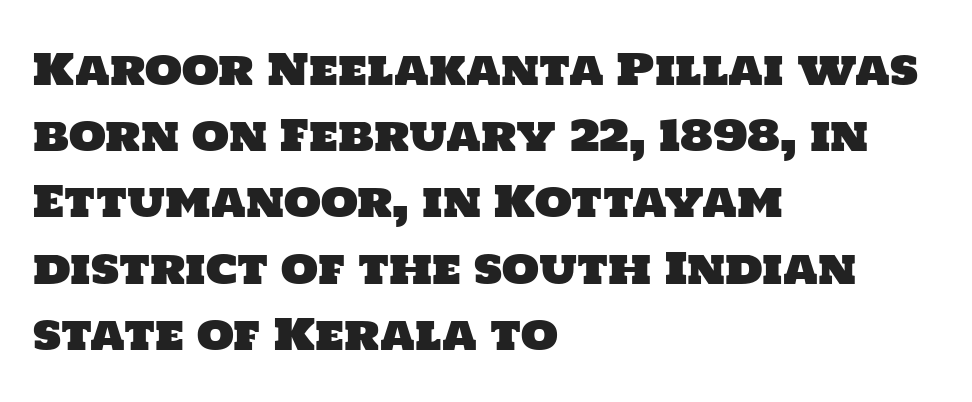
The image shows 43 px sans-serif type; set left-aligned, normal line spacing (1.54x), normal letter spacing, not underlined; low stroke contrast and a large x-height.
